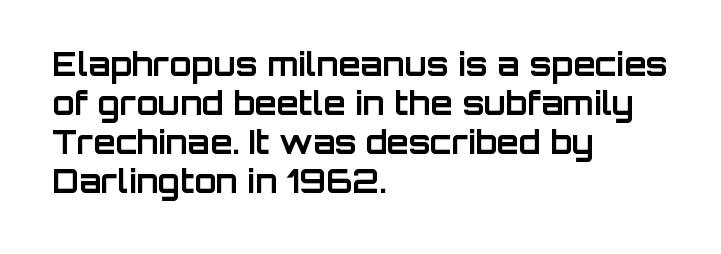
Upright lettering throughout. Summary of weight: heavy, a full bold. Inter-character spacing is left at the font's built-in metrics. These lines are set flush left with a ragged right edge. Descenders are the only things crossing below the line. These lines are rendered in a variable-pitch font.
